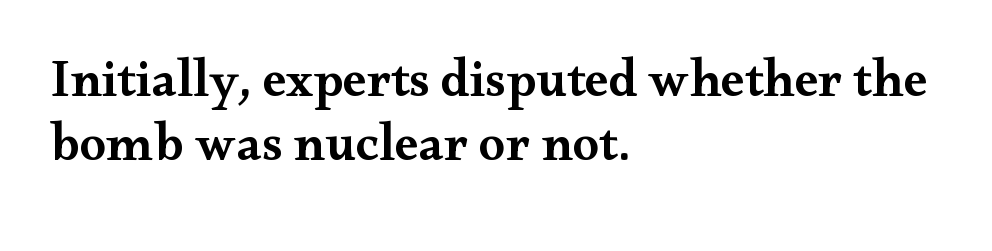
The ragged edge is on the right, which tells us the setting is flush left. Each letter keeps its own natural width here, so spacing adapts to shape. The gaps between neighbouring characters are ordinary and unremarkable. In terms of weight, the rendering is demibold, just under bold. No word sits above an underline. To sum up the face: it has serifs.
